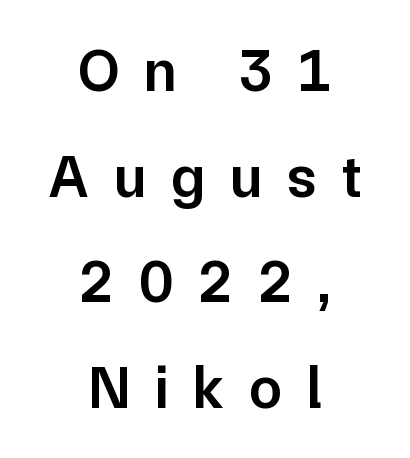
The image shows 60 px semibold sans-serif type, upright; set centered, line spacing 1.76x, unusually wide letter spacing (+0.41 em), not underlined; low stroke contrast and a medium x-height.
